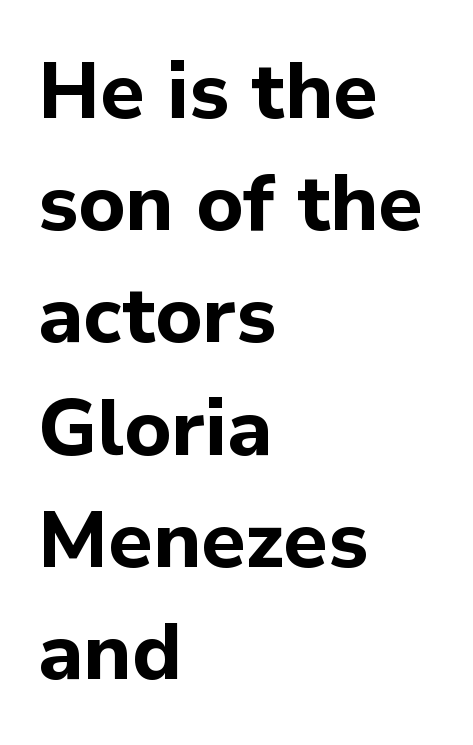
The image shows 79 px bold sans-serif type, upright; set left-aligned, normal line spacing (1.42x), normal letter spacing, not underlined; low stroke contrast and a medium x-height.
